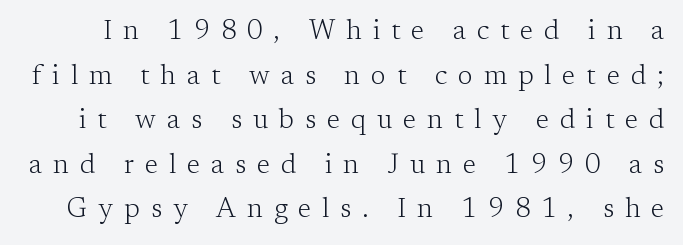
{"italic": "no", "bold": "no", "underline": "no", "line_spacing": "normal", "line_spacing_ratio": 1.65, "letter_spacing": "wide", "letter_spacing_em": 0.41, "glyph_px": 27}
